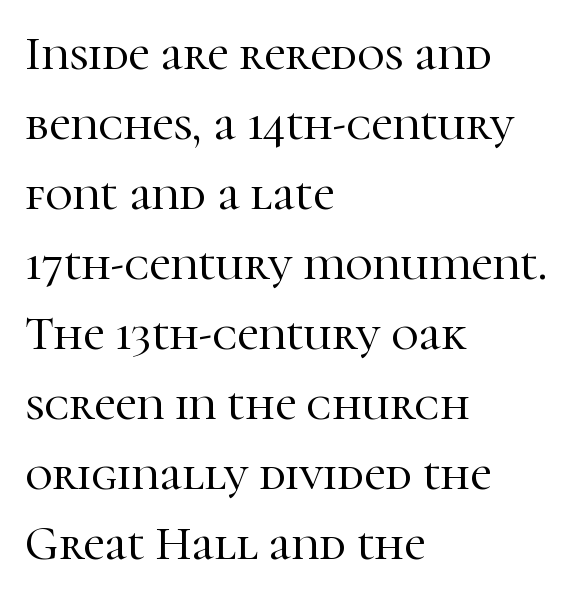
The baseline area is clear. Here the glyphs are tracked normally, forming tight word shapes. Summary of vertical rhythm: regular, with standard interline spacing. The glyphs in this specimen are seriffed. In CSS terms this would be text-align: left.
